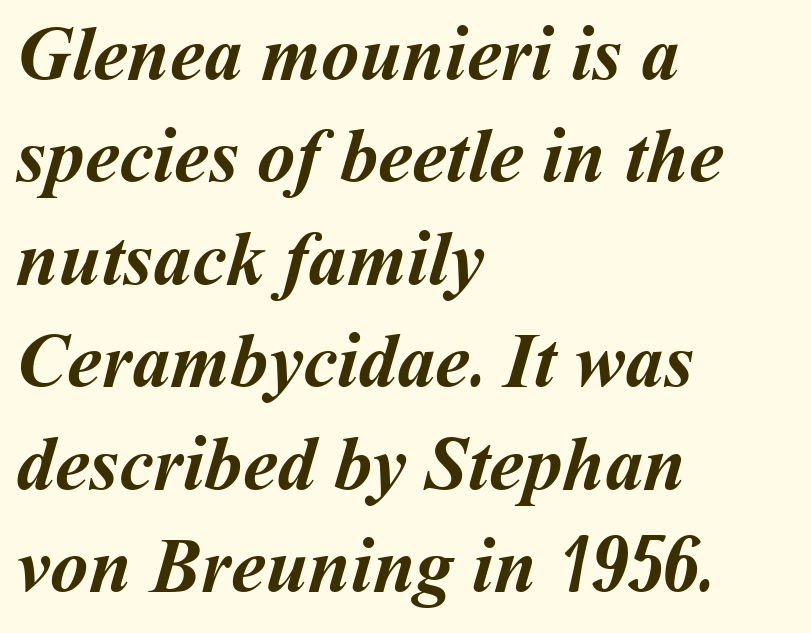
{"bold": "yes", "weight": "semibold", "width": "normal", "stroke_contrast": "medium", "x_height": "medium", "monospaced": "no", "underline": "no", "align": "left", "line_spacing": "normal", "line_spacing_ratio": 1.33, "letter_spacing": "normal", "letter_spacing_em": 0.0, "glyph_px": 77}
